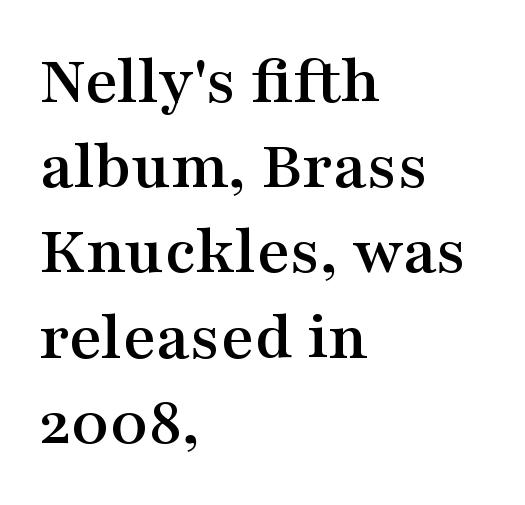
Bare-footed words on every line. A typesetter would call this zero additional tracking. Is the block centered? No — it sits flush against the left margin. This sample uses an upright cut, with every glyph sitting square on the baseline. You can tell from the footed stems that serif type was used.
